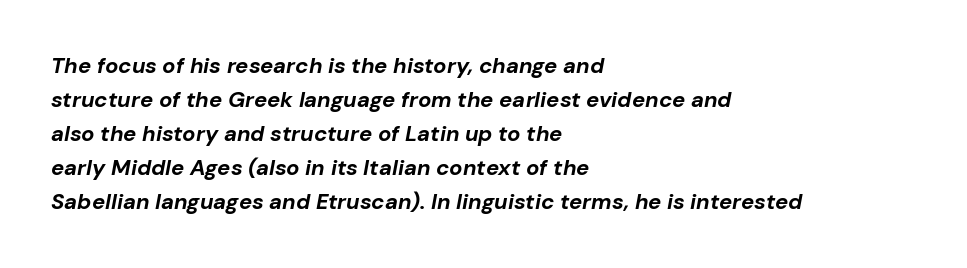
{"italic": "yes", "lean": "right", "slant_degrees": 10, "bold": "yes", "underline": "no", "align": "left", "line_spacing": "normal", "line_spacing_ratio": 1.55, "letter_spacing": "normal", "letter_spacing_em": 0.0, "glyph_px": 22}
